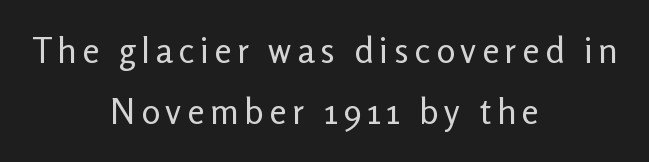
{"serif": "no", "italic": "no", "bold": "no", "weight": "regular", "width": "normal", "stroke_contrast": "low", "x_height": "medium", "monospaced": "no", "underline": "no", "align": "center", "line_spacing_ratio": 1.74, "glyph_px": 35}
